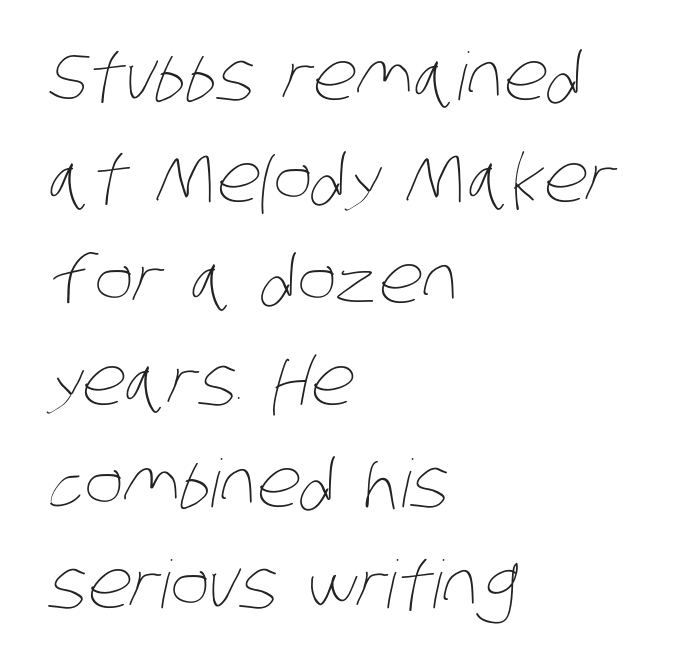
The strokes carry an ordinary text weight at most. The setting favours the left margin, as ordinary paragraphs usually do. Evenly set lines give the paragraph a standard silhouette. Does extra space separate the letters? No, they use regular spacing. The gap between lines stays unmarked. Is this a fixed-width face? No — the glyphs have proportional, varying widths.
